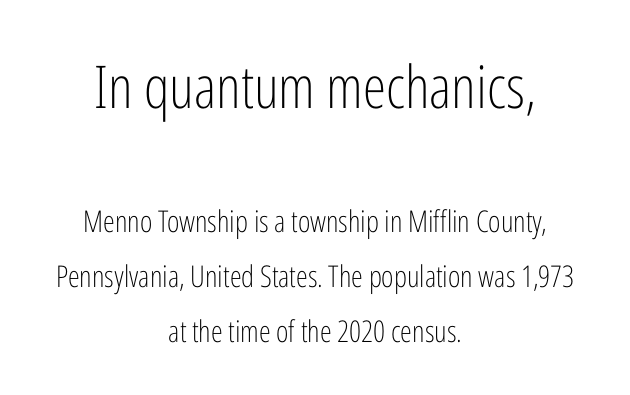
Typeset on center — no edge is straight. The tracking reads as untouched default to a designer's eye. The lettering stays uniformly vertical, giving the passage a roman look. Counters stay open thanks to moderate or lighter strokes.
